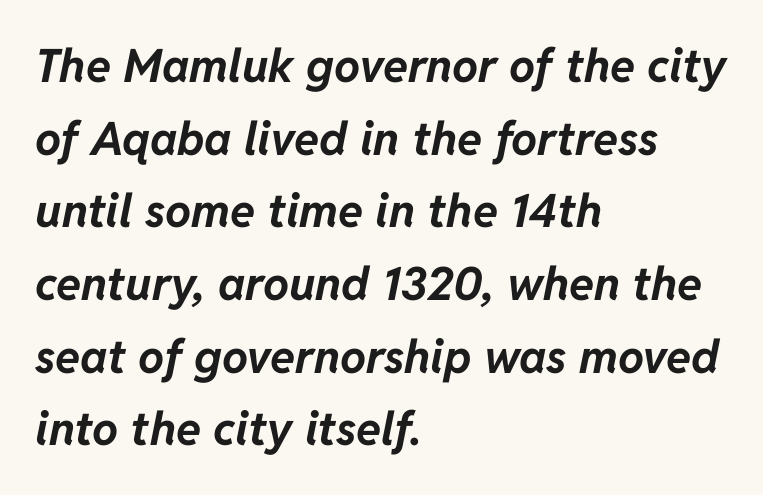
{"italic": "yes", "lean": "right", "slant_degrees": 11, "bold": "yes", "weight": "bold", "width": "normal", "stroke_contrast": "low", "x_height": "medium", "monospaced": "no", "underline": "no", "align": "left", "line_spacing": "normal", "line_spacing_ratio": 1.58, "letter_spacing": "normal", "letter_spacing_em": 0.0, "glyph_px": 46}
